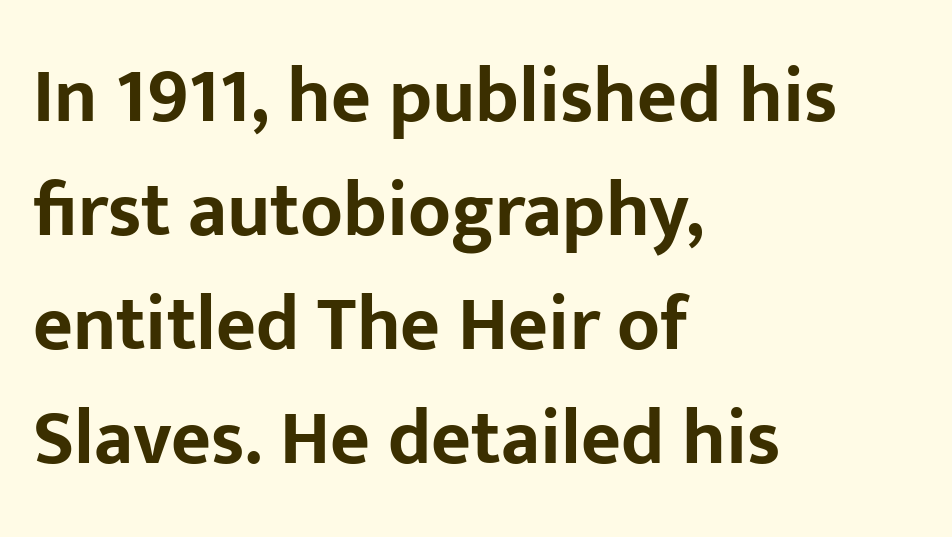
The glyphs are unaccompanied by any horizontal stroke below them. Regarding leading, the lines here are spaced in the standard way. Visually the block forms a straight wall on the left and a jagged coastline on the right. This is the regular roman posture of the typeface. Do the characters align in a grid? No, the font is proportional. Serif or sans? Sans — the stroke terminals are bare.
